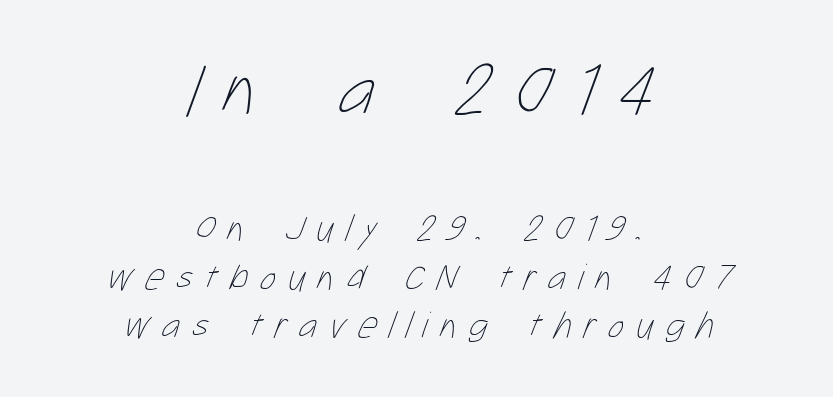
Q: Is the text bold? A: No.
Q: Is the text underlined? A: No.
Q: How is the paragraph aligned? A: Centered.
Q: Is the spacing between letters normal or unusually wide? A: Unusually wide.
Q: Is the spacing between lines tight, normal or loose? A: Normal.
Q: Which block of text is set in a larger size, the first (top) or the second (bottom)? A: The first (top) one.
Q: Width (condensed, normal, or wide)? A: Condensed.
Q: Stroke contrast? A: Low.
Q: x-height? A: Medium.
Q: Monospaced? A: No.
